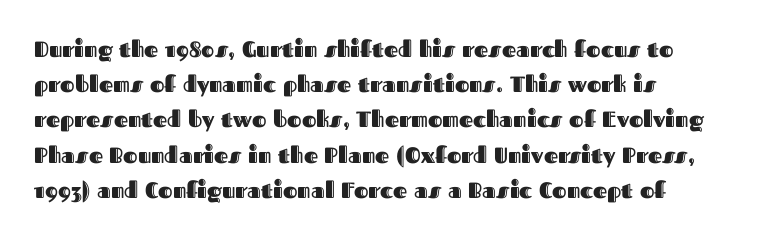
Q: Is the text italic (slanted)? A: No, it is upright.
Q: Is the text underlined? A: No.
Q: How is the paragraph aligned? A: Left-aligned.
Q: Is the spacing between letters normal or unusually wide? A: Normal.
Q: Is the spacing between lines tight, normal or loose? A: Normal.
